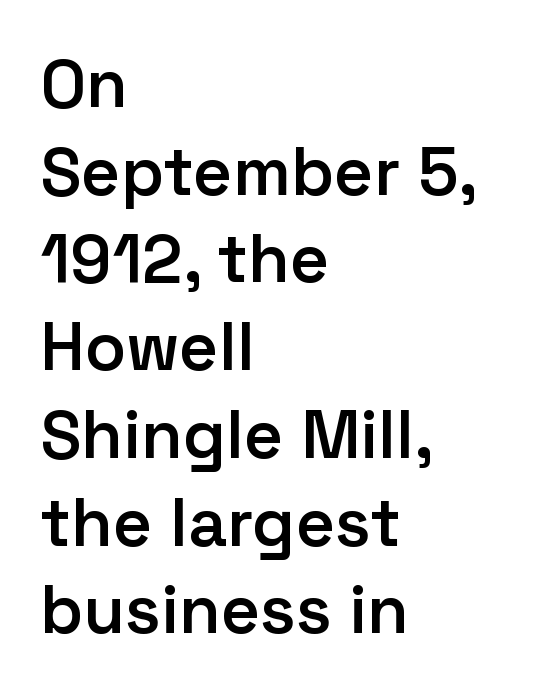
Q: Is the text bold? A: Semi-bold.
Q: Is the text italic (slanted)? A: No, it is upright.
Q: Is the typeface a serif or a sans-serif typeface? A: Sans-serif.
Q: Is the text underlined? A: No.
Q: How is the paragraph aligned? A: Left-aligned.
Q: Is the spacing between letters normal or unusually wide? A: Normal.
Q: Is the spacing between lines tight, normal or loose? A: Normal.
Q: Width (condensed, normal, or wide)? A: Normal.
Q: Stroke contrast? A: Low.
Q: x-height? A: Medium.
Q: Monospaced? A: No.
